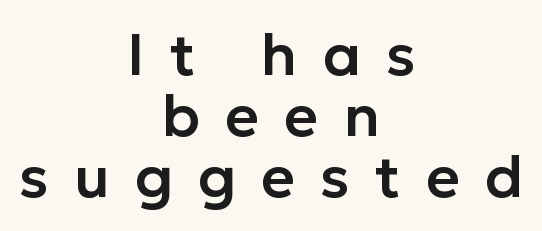
Every stem runs plumb, perpendicular to the baseline. Leading: reduced. Think of a printed novel: that variable character pitch is what you see here. Caption: expanded tracking, letters set apart. Type style note: lacks serifs. The paragraph shown floats in the horizontal middle.
